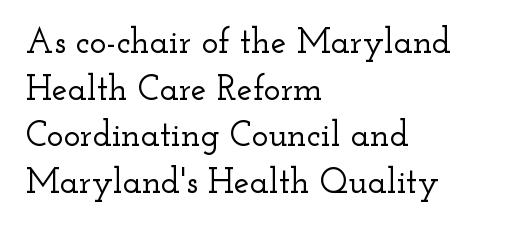
The image shows 35 px wide serif type, upright; set left-aligned, normal line spacing (1.33x), normal letter spacing, not underlined; low stroke contrast and a small x-height.
